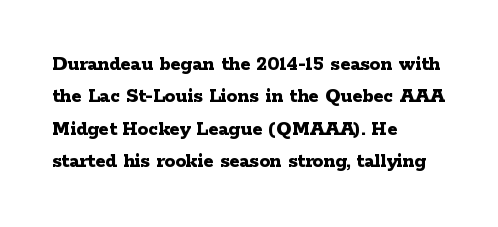
The image shows 21 px bold type, upright; set left-aligned, normal line spacing (1.54x), normal letter spacing, not underlined.
